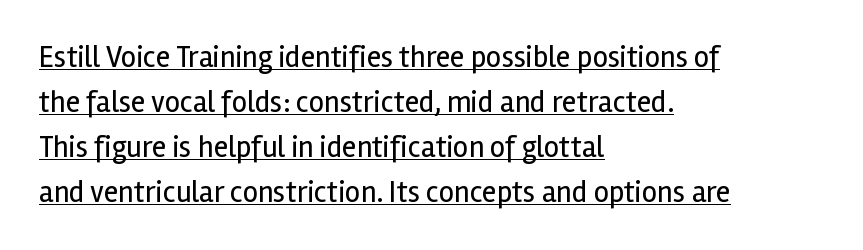
{"serif": "no", "italic": "no", "bold": "no", "weight": "regular", "width": "normal", "x_height": "medium", "monospaced": "no", "underline": "yes", "align": "left", "line_spacing": "normal", "line_spacing_ratio": 1.5, "letter_spacing": "normal", "letter_spacing_em": 0.0, "glyph_px": 30}
